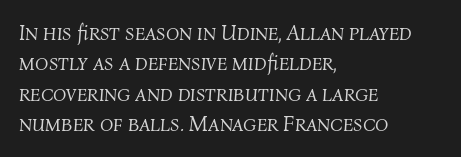
The image shows 22 px text type, italic (leaning right); set left-aligned, normal line spacing (1.38x), normal letter spacing, not underlined.
